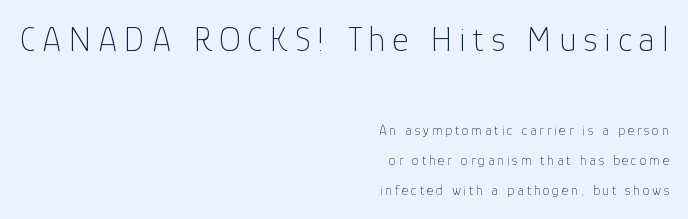
{"serif": "no", "italic": "no", "bold": "no", "weight": "thin", "width": "normal", "stroke_contrast": "low", "x_height": "medium", "monospaced": "no", "underline": "no", "align": "right", "line_spacing": "loose", "line_spacing_ratio": 2.15, "letter_spacing": "wide", "letter_spacing_em": 0.2, "larger_block": "first", "size_ratio": 2.5, "glyph_px": 35}
